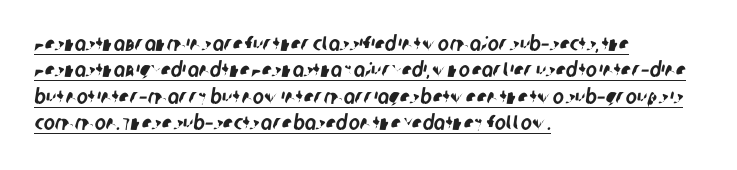
{"underline": "yes", "align": "left", "line_spacing": "normal", "line_spacing_ratio": 1.26, "letter_spacing": "normal", "letter_spacing_em": 0.0, "glyph_px": 21}
